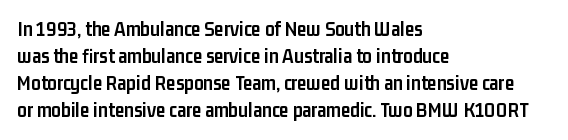
{"italic": "no", "bold": "yes", "underline": "no", "align": "left", "line_spacing": "normal", "line_spacing_ratio": 1.29, "letter_spacing": "normal", "letter_spacing_em": 0.0, "glyph_px": 21}
